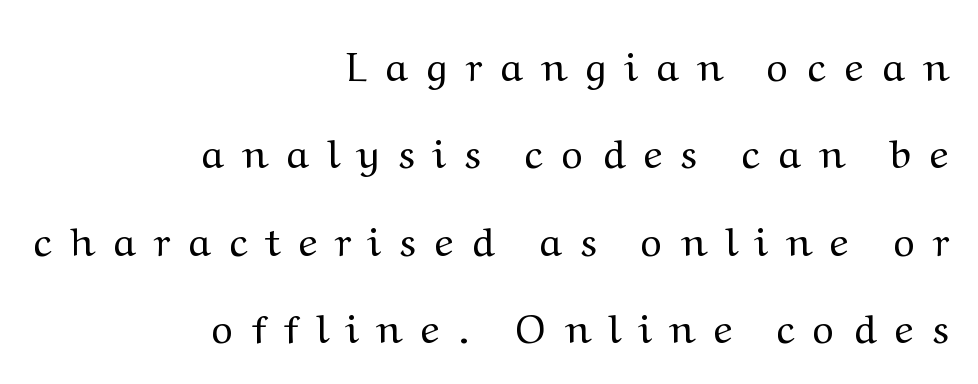
{"serif": "yes", "italic": "no", "bold": "no", "weight": "regular", "width": "normal", "stroke_contrast": "medium", "x_height": "medium", "monospaced": "no", "underline": "no", "align": "right", "line_spacing": "loose", "line_spacing_ratio": 2.13, "letter_spacing": "wide", "letter_spacing_em": 0.48, "glyph_px": 41}
